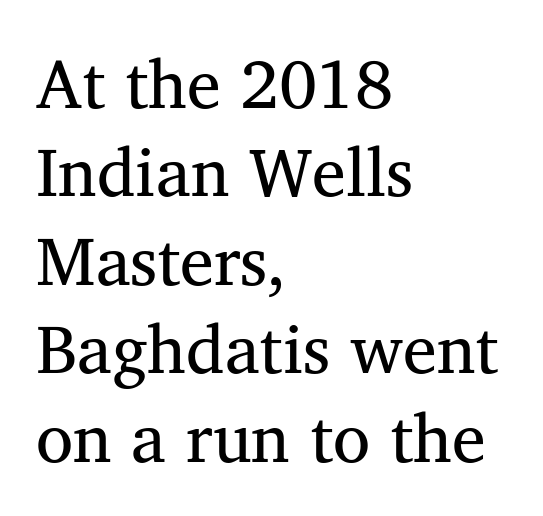
In terms of letterform style, serifs are clearly present. Line beginnings align vertically; line endings do not. These lines are rendered in a variable-pitch font. Compared with typical body copy, the letter spacing here is the same. The space between consecutive lines is moderate. Compared with a typical body face, this is equally light or lighter still.
